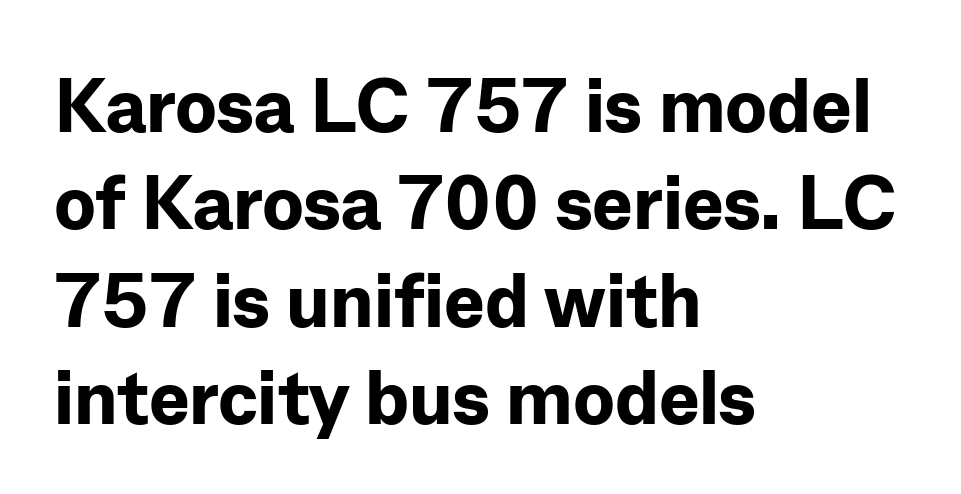
Q: Is the text bold? A: Yes.
Q: Is the text italic (slanted)? A: No, it is upright.
Q: Is the typeface a serif or a sans-serif typeface? A: Sans-serif.
Q: Is the text underlined? A: No.
Q: How is the paragraph aligned? A: Left-aligned.
Q: Is the spacing between letters normal or unusually wide? A: Normal.
Q: Is the spacing between lines tight, normal or loose? A: Normal.
Q: Width (condensed, normal, or wide)? A: Normal.
Q: Stroke contrast? A: Low.
Q: x-height? A: Medium.
Q: Monospaced? A: No.
